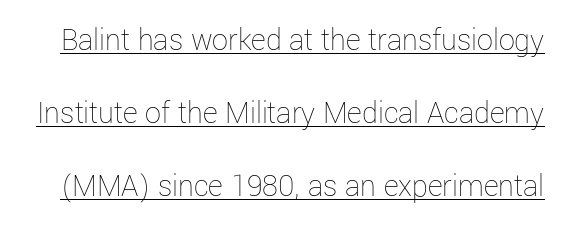
Q: Is the text bold? A: No.
Q: Is the text italic (slanted)? A: No, it is upright.
Q: Is the text underlined? A: Yes.
Q: Is the spacing between letters normal or unusually wide? A: Normal.
Q: Is the spacing between lines tight, normal or loose? A: Loose.
Q: Width (condensed, normal, or wide)? A: Normal.
Q: Stroke contrast? A: Low.
Q: x-height? A: Medium.
Q: Monospaced? A: No.
